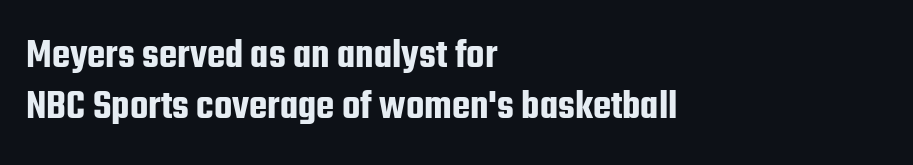
Q: Is the text italic (slanted)? A: No, it is upright.
Q: Is the typeface a serif or a sans-serif typeface? A: Sans-serif.
Q: Is the text underlined? A: No.
Q: How is the paragraph aligned? A: Left-aligned.
Q: Is the spacing between letters normal or unusually wide? A: Normal.
Q: Width (condensed, normal, or wide)? A: Condensed.
Q: Stroke contrast? A: Low.
Q: x-height? A: Medium.
Q: Monospaced? A: No.
